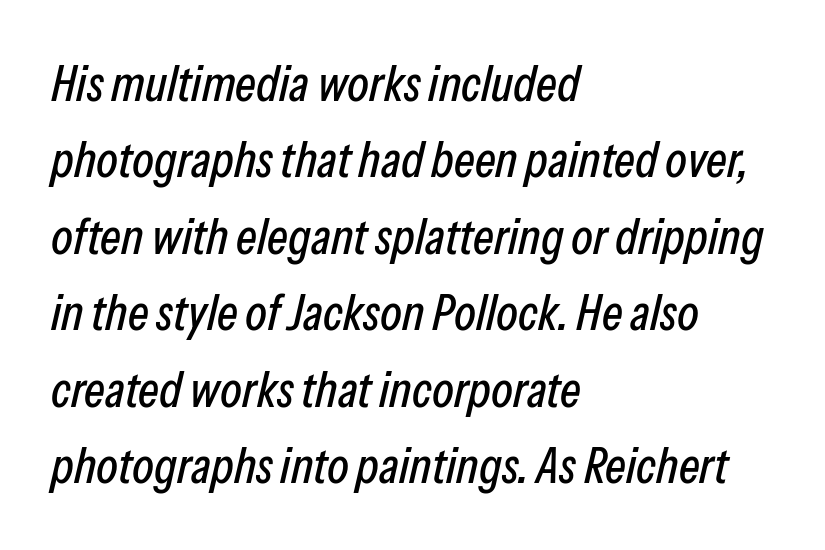
{"italic": "yes", "lean": "right", "slant_degrees": 13, "width": "condensed", "stroke_contrast": "low", "x_height": "medium", "monospaced": "no", "underline": "no", "align": "left", "line_spacing": "normal", "line_spacing_ratio": 1.53, "letter_spacing": "normal", "letter_spacing_em": 0.0, "glyph_px": 50}
